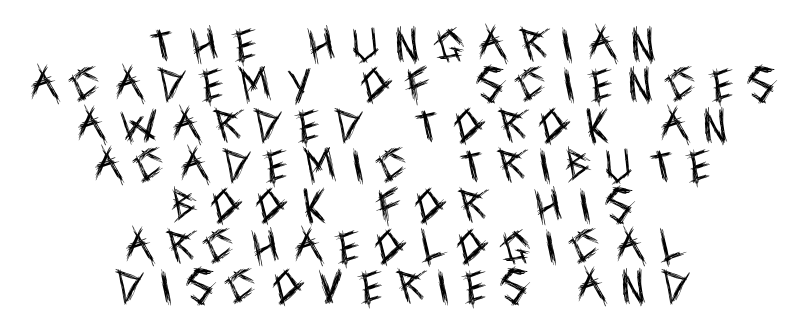
Q: Is the text bold? A: No.
Q: Is the text italic (slanted)? A: No, it is upright.
Q: Is the typeface a serif or a sans-serif typeface? A: Sans-serif.
Q: Is the text underlined? A: No.
Q: How is the paragraph aligned? A: Centered.
Q: Is the spacing between letters normal or unusually wide? A: Unusually wide.
Q: Is the spacing between lines tight, normal or loose? A: Tight.
Q: Width (condensed, normal, or wide)? A: Condensed.
Q: x-height? A: Large.
Q: Monospaced? A: No.
